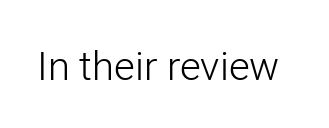
The image shows 40 px light sans-serif type, upright; set normal letter spacing, not underlined; low stroke contrast and a medium x-height.
